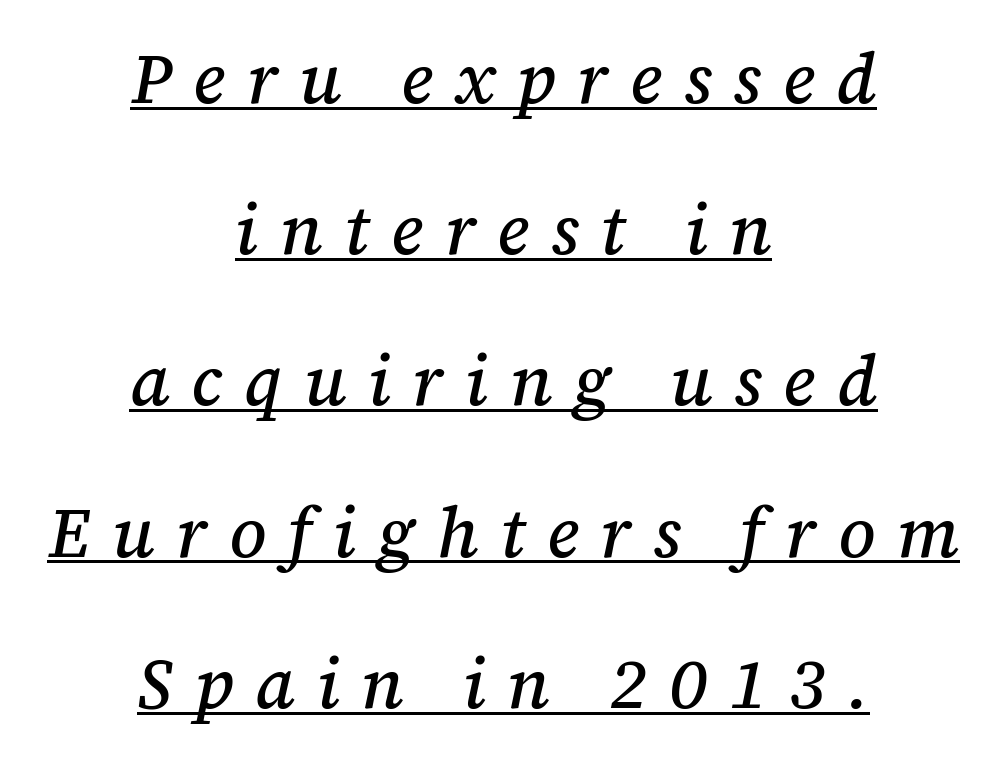
Q: Is the text italic (slanted)? A: Yes, it leans right by about 12 degrees.
Q: Is the typeface a serif or a sans-serif typeface? A: Serif.
Q: Is the text underlined? A: Yes.
Q: How is the paragraph aligned? A: Centered.
Q: Is the spacing between letters normal or unusually wide? A: Unusually wide.
Q: Is the spacing between lines tight, normal or loose? A: Loose.
Q: Width (condensed, normal, or wide)? A: Normal.
Q: Stroke contrast? A: Medium.
Q: x-height? A: Medium.
Q: Monospaced? A: No.
